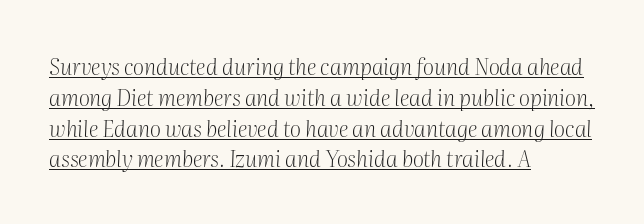
Q: Is the text bold? A: No.
Q: Is the text italic (slanted)? A: Yes, it leans right by about 2 degrees.
Q: Is the text underlined? A: Yes.
Q: How is the paragraph aligned? A: Left-aligned.
Q: Is the spacing between letters normal or unusually wide? A: Normal.
Q: Is the spacing between lines tight, normal or loose? A: Normal.
